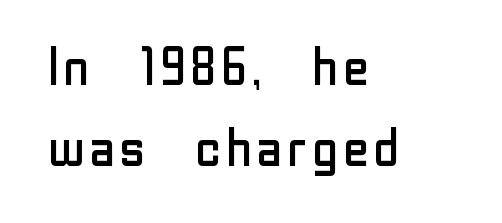
Q: Is the text bold? A: No.
Q: Is the text italic (slanted)? A: No, it is upright.
Q: Is the typeface a serif or a sans-serif typeface? A: Sans-serif.
Q: Is the text underlined? A: No.
Q: How is the paragraph aligned? A: Left-aligned.
Q: Is the spacing between letters normal or unusually wide? A: Normal.
Q: Is the spacing between lines tight, normal or loose? A: Normal.
Q: Width (condensed, normal, or wide)? A: Normal.
Q: Stroke contrast? A: Low.
Q: x-height? A: Medium.
Q: Monospaced? A: No.
